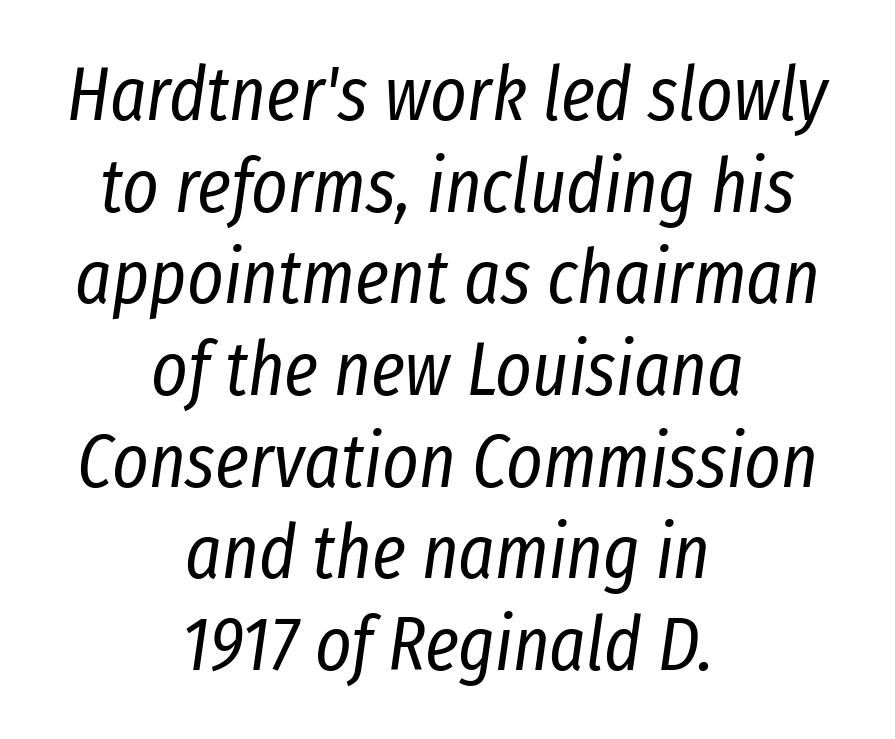
Q: Is the text bold? A: No.
Q: Is the text italic (slanted)? A: Yes, it leans right by about 8 degrees.
Q: Is the text underlined? A: No.
Q: How is the paragraph aligned? A: Centered.
Q: Is the spacing between letters normal or unusually wide? A: Normal.
Q: Width (condensed, normal, or wide)? A: Condensed.
Q: Stroke contrast? A: Low.
Q: x-height? A: Medium.
Q: Monospaced? A: No.
